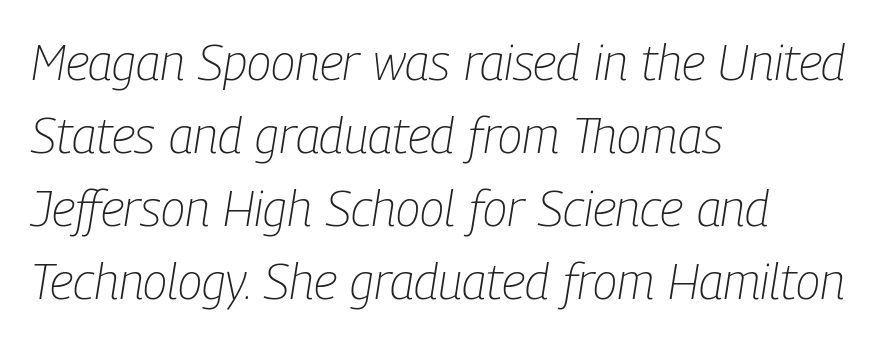
Letters rest on an invisible, unmarked baseline. You could not count columns in this text — the font is proportionally spaced. Inter-character spacing is left at the font's built-in metrics. Stroke mass is kept to a normal reading level or below.
